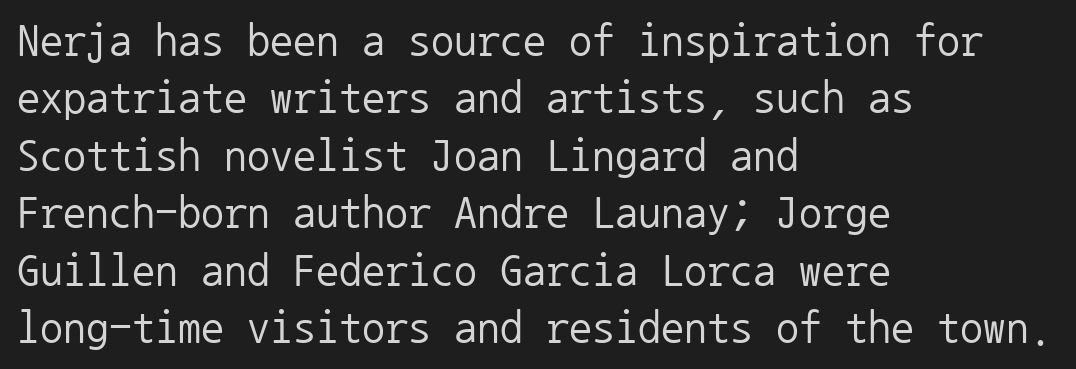
Horizontal alignment here is leftward, the default for most running prose. Glance below the letters and you will spot only blank space. This is roman type, the default non-slanted kind. The rendering uses a moderate line-height, typical for paragraphs.
